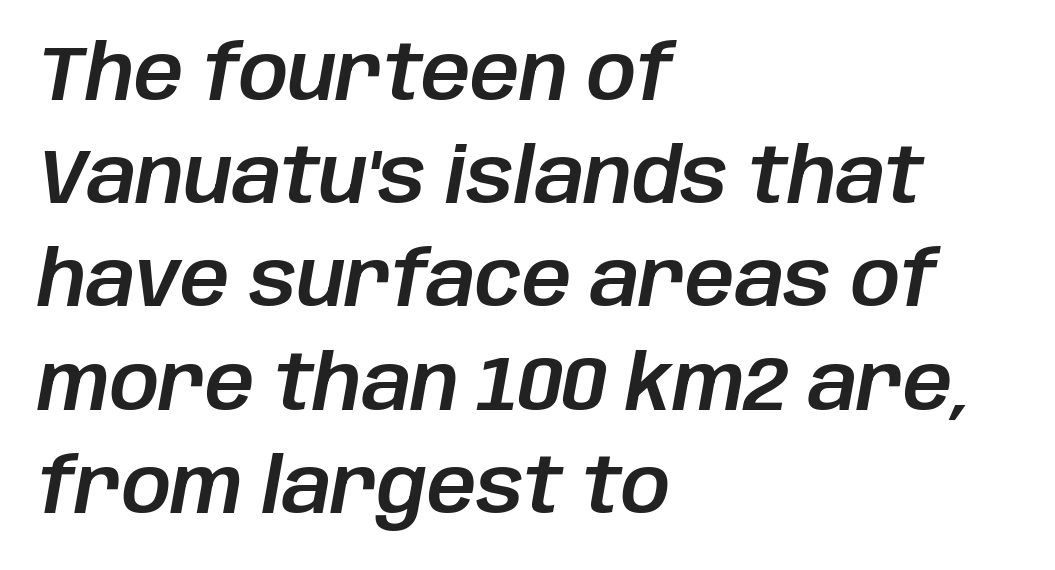
Q: Is the text italic (slanted)? A: Yes, it leans right by about 10 degrees.
Q: Is the text underlined? A: No.
Q: How is the paragraph aligned? A: Left-aligned.
Q: Is the spacing between letters normal or unusually wide? A: Normal.
Q: Is the spacing between lines tight, normal or loose? A: Normal.
Q: Width (condensed, normal, or wide)? A: Normal.
Q: Stroke contrast? A: Low.
Q: x-height? A: Large.
Q: Monospaced? A: No.
